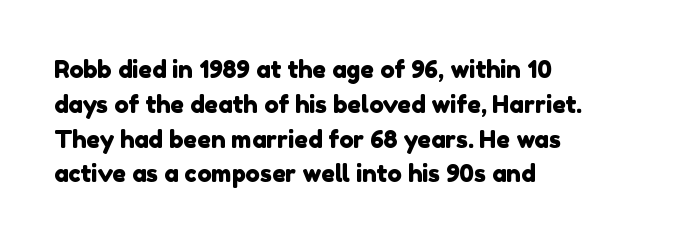
Line starts are locked; line ends wander. Does the leading feel generous? No, just average. Only glyphs here, with clear space below each row. This rendering leaves character spacing at its baseline value.
